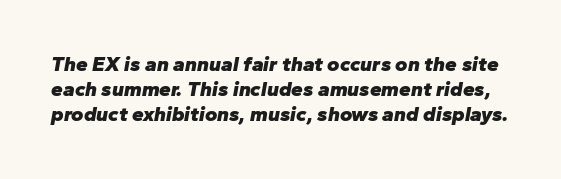
The specimen reads as italic at a glance. The passage shown is not underscored anywhere. Plenty of ink on the page — the face is bold. This sample uses plain, unmodified letter spacing.
